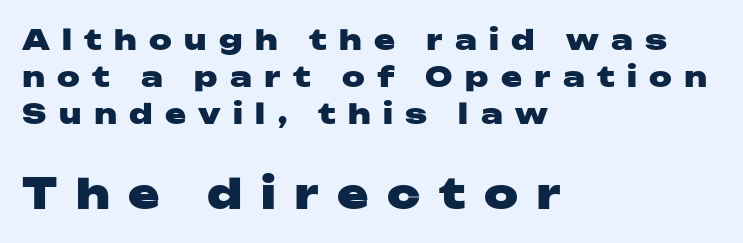
{"serif": "no", "italic": "no", "bold": "yes", "weight": "heavy", "width": "wide", "stroke_contrast": "low", "x_height": "medium", "monospaced": "no", "underline": "no", "align": "left", "line_spacing": "normal", "line_spacing_ratio": 1.33, "letter_spacing": "wide", "letter_spacing_em": 0.44, "larger_block": "second", "size_ratio": 1.5, "glyph_px": 42}
